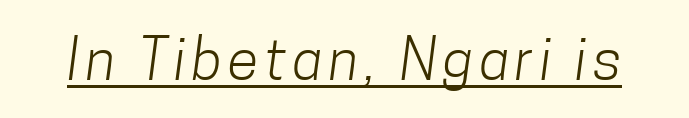
The image shows 57 px light, condensed sans-serif type; set underlined; low stroke contrast and a medium x-height.
